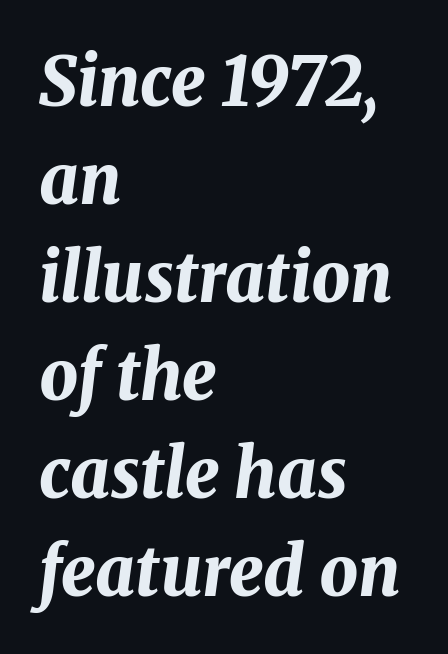
{"italic": "yes", "lean": "right", "slant_degrees": 8, "bold": "yes", "weight": "bold", "width": "normal", "stroke_contrast": "medium", "x_height": "medium", "monospaced": "no", "underline": "no", "align": "left", "line_spacing": "normal", "line_spacing_ratio": 1.44, "letter_spacing": "normal", "letter_spacing_em": 0.0, "glyph_px": 68}
